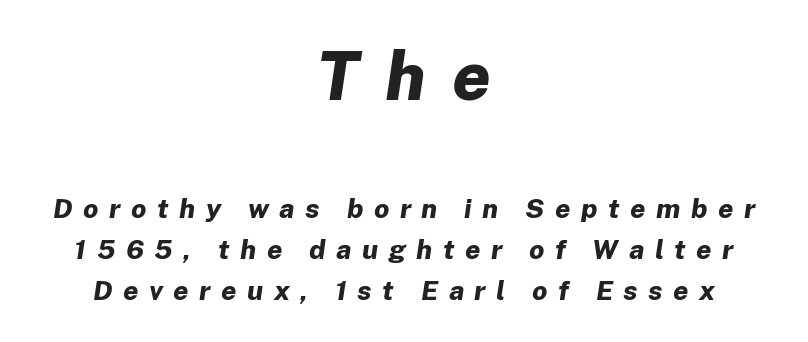
Q: Is the text bold? A: Yes.
Q: Is the text italic (slanted)? A: Yes, it leans right by about 8 degrees.
Q: Is the text underlined? A: No.
Q: How is the paragraph aligned? A: Centered.
Q: Is the spacing between letters normal or unusually wide? A: Unusually wide.
Q: Is the spacing between lines tight, normal or loose? A: Normal.
Q: Which block of text is set in a larger size, the first (top) or the second (bottom)? A: The first (top) one.
Q: Width (condensed, normal, or wide)? A: Normal.
Q: Stroke contrast? A: Low.
Q: x-height? A: Medium.
Q: Monospaced? A: No.
